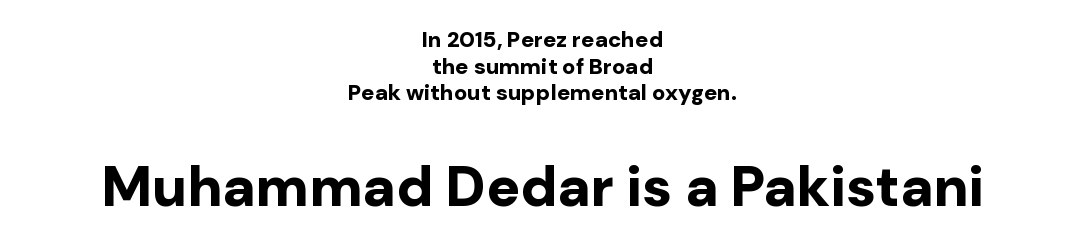
The image shows 56 px bold sans-serif type, upright; set centered, line spacing 1.21x, normal letter spacing, not underlined; the second (bottom) block is 2.55x larger; low stroke contrast and a medium x-height.
